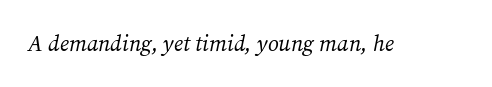
The image shows 22 px text type, italic (leaning right); set normal letter spacing, not underlined.
